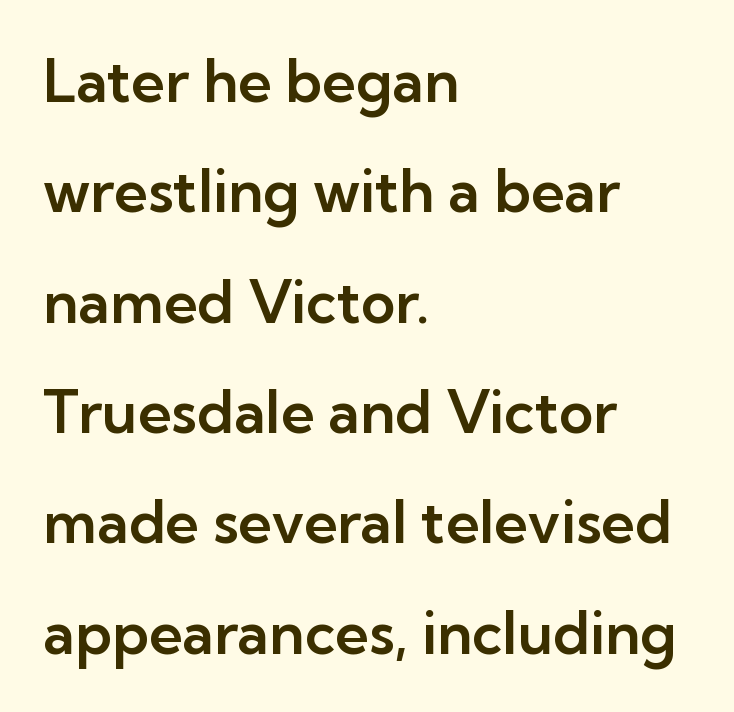
Q: Is the text italic (slanted)? A: No, it is upright.
Q: Is the typeface a serif or a sans-serif typeface? A: Sans-serif.
Q: Is the text underlined? A: No.
Q: How is the paragraph aligned? A: Left-aligned.
Q: Is the spacing between letters normal or unusually wide? A: Normal.
Q: Width (condensed, normal, or wide)? A: Normal.
Q: Stroke contrast? A: Low.
Q: x-height? A: Medium.
Q: Monospaced? A: No.
